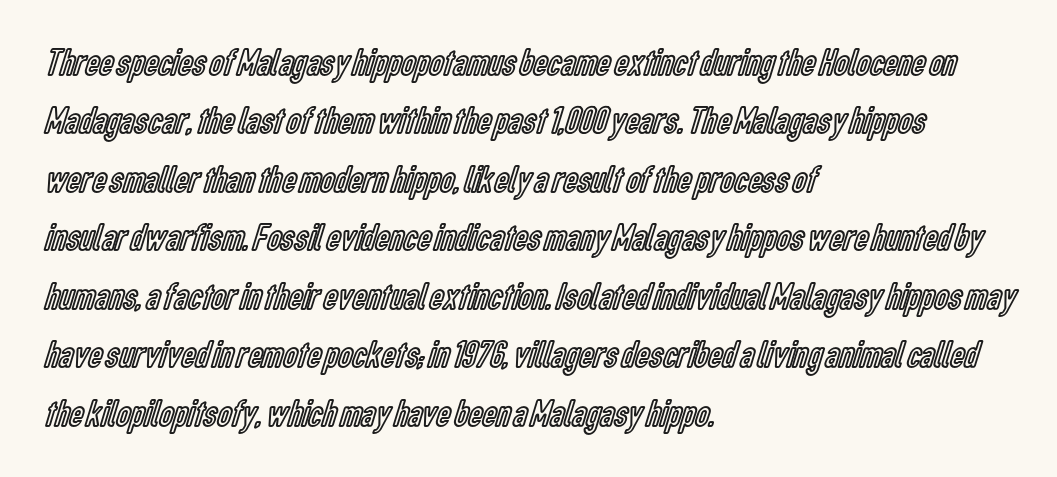
Q: Is the text italic (slanted)? A: Yes.
Q: Is the text underlined? A: No.
Q: How is the paragraph aligned? A: Left-aligned.
Q: Is the spacing between letters normal or unusually wide? A: Normal.
Q: Is the spacing between lines tight, normal or loose? A: Normal.
Q: Width (condensed, normal, or wide)? A: Condensed.
Q: x-height? A: Medium.
Q: Monospaced? A: No.
